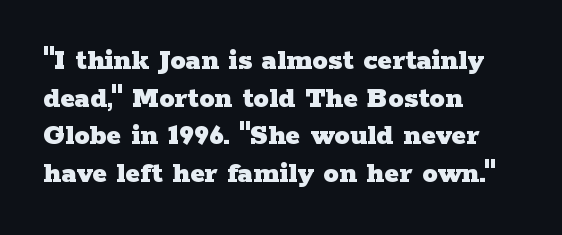
Q: Is the text bold? A: Yes.
Q: Is the text italic (slanted)? A: No, it is upright.
Q: Is the typeface a serif or a sans-serif typeface? A: Serif.
Q: Is the text underlined? A: No.
Q: How is the paragraph aligned? A: Left-aligned.
Q: Is the spacing between letters normal or unusually wide? A: Normal.
Q: Width (condensed, normal, or wide)? A: Wide.
Q: Stroke contrast? A: Low.
Q: x-height? A: Medium.
Q: Monospaced? A: No.
